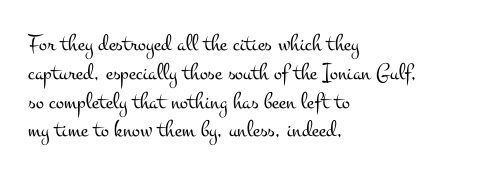
Horizontal alignment here is leftward, the default for most running prose. Is the stroke heavy? The answer is a plain regular-or-lighter. The baseline area is clear. Between one letter and the next there's only the usual sliver of space.
